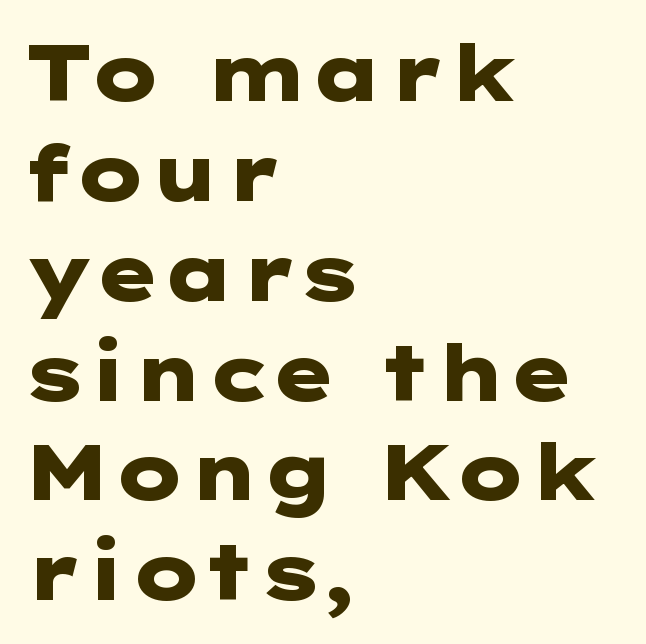
The gap between lines stays unmarked. Letter spacing: default. The text block is weighted toward the left margin, trailing off unevenly rightward. Is there much room between lines? A standard amount, neither cramped nor airy. Ordinary non-slanted type is in use. The sample has been set heavy, in full bold.
